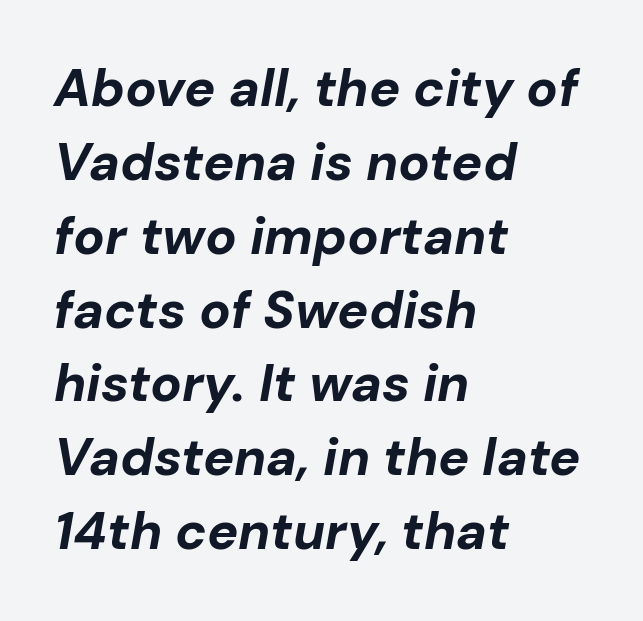
A typesetter would mark this as italic. Does the leading feel generous? No, just average. The face used here is proportionally spaced, like ordinary book or web type. Any mark beneath the type? The region is blank.
